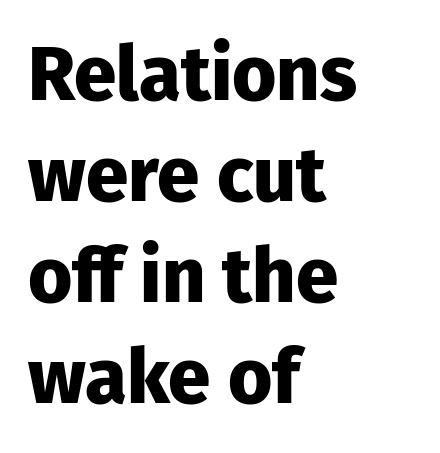
Every letter is thick-stroked: bold, no question. Regular leading. The type is set solid horizontally, with unmodified tracking. Glance below the letters and you will spot only blank space. These lines are rendered in a variable-pitch font. Does the copy run flush right? No — it runs flush left.
